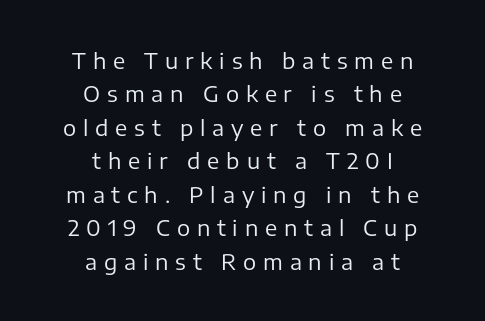
The image shows 22 px text type, upright; set centered, normal line spacing (1.52x), unusually wide letter spacing (+0.31 em), not underlined.
